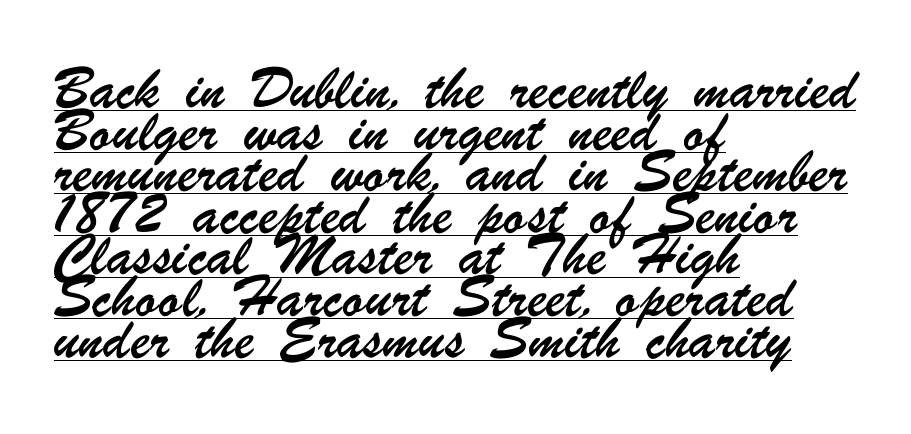
Q: Is the text underlined? A: Yes.
Q: How is the paragraph aligned? A: Left-aligned.
Q: Is the spacing between letters normal or unusually wide? A: Normal.
Q: Is the spacing between lines tight, normal or loose? A: Normal.
